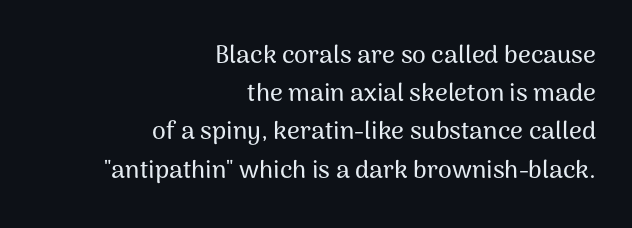
The image shows 25 px text type, upright; set right-aligned, normal line spacing (1.53x), normal letter spacing, not underlined.
